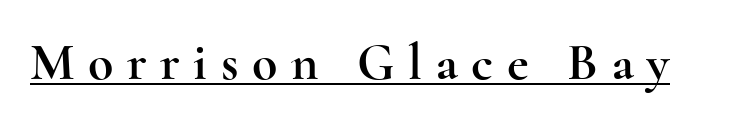
Emphasis is given by a line drawn under the lettering. A typesetter would mark this as roman, not italic. The rendering uses natural spacing where letterforms have individual widths. Classification — serif.
